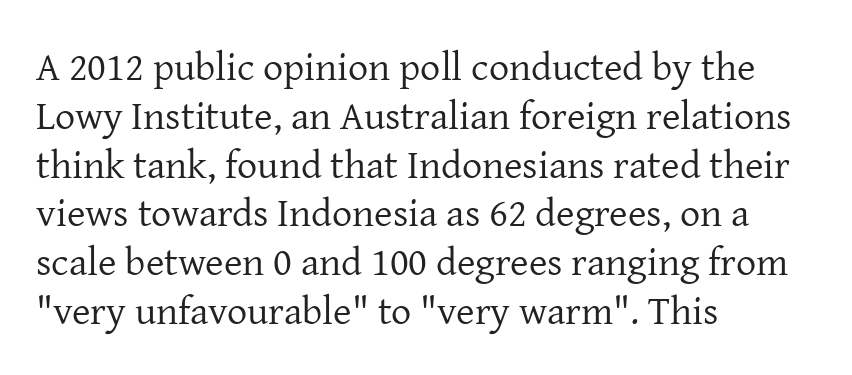
The image shows 40 px regular-weight serif type, upright; set left-aligned, line spacing 1.22x, normal letter spacing, not underlined; low stroke contrast and a medium x-height.
